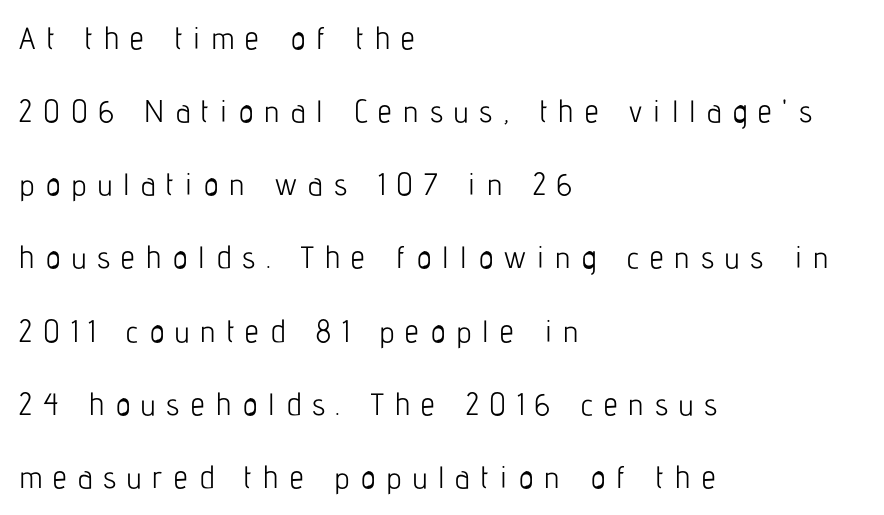
{"serif": "no", "italic": "no", "bold": "no", "weight": "light", "width": "condensed", "stroke_contrast": "low", "x_height": "medium", "monospaced": "no", "underline": "no", "align": "left", "line_spacing": "loose", "line_spacing_ratio": 2.36, "letter_spacing": "wide", "letter_spacing_em": 0.36, "glyph_px": 31}
